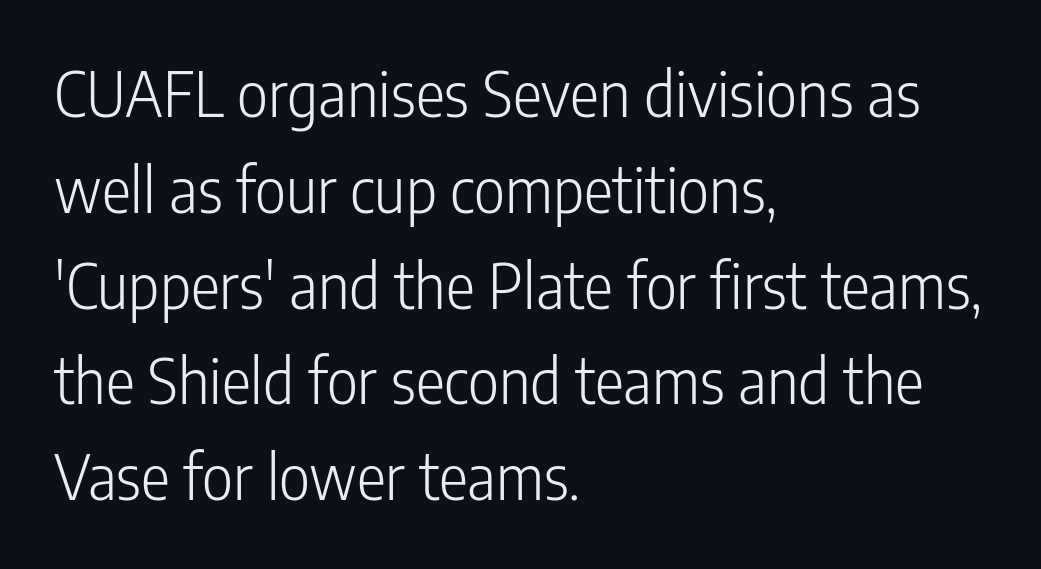
{"serif": "no", "italic": "no", "bold": "no", "weight": "light", "width": "condensed", "stroke_contrast": "low", "x_height": "medium", "monospaced": "no", "underline": "no", "align": "left", "line_spacing": "normal", "line_spacing_ratio": 1.57, "letter_spacing": "normal", "letter_spacing_em": 0.0, "glyph_px": 61}
